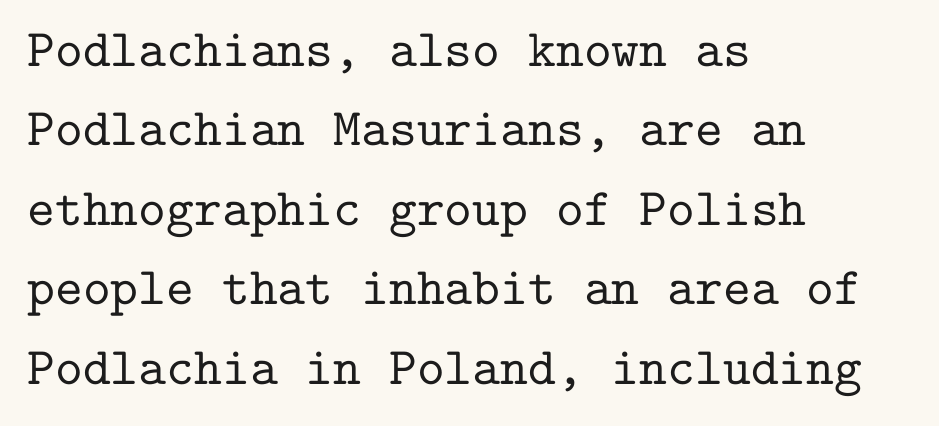
Serifs: yes, visible at the terminals of the letterforms. One-word summary of the alignment: left. The letters march in equal steps, a hallmark of fixed-pitch type. Anything drawn beneath the words? Only blank space. A roman cut, with each character standing at attention.
